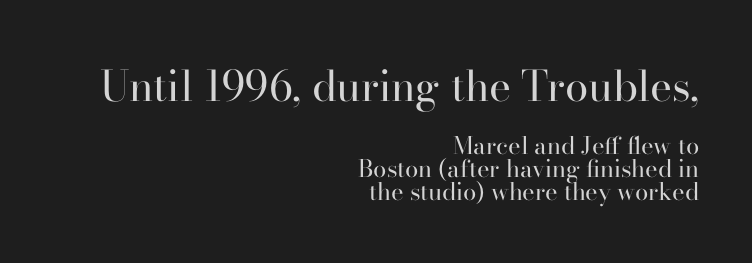
Q: Is the text bold? A: No.
Q: Is the text italic (slanted)? A: No, it is upright.
Q: Is the typeface a serif or a sans-serif typeface? A: Serif.
Q: Is the text underlined? A: No.
Q: How is the paragraph aligned? A: Right-aligned.
Q: Is the spacing between letters normal or unusually wide? A: Normal.
Q: Is the spacing between lines tight, normal or loose? A: Tight.
Q: Which block of text is set in a larger size, the first (top) or the second (bottom)? A: The first (top) one.
Q: Width (condensed, normal, or wide)? A: Normal.
Q: Stroke contrast? A: High.
Q: x-height? A: Small.
Q: Monospaced? A: No.
